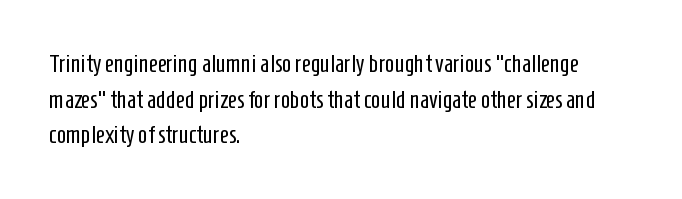
Q: Is the text bold? A: No.
Q: Is the text italic (slanted)? A: No, it is upright.
Q: Is the text underlined? A: No.
Q: How is the paragraph aligned? A: Left-aligned.
Q: Is the spacing between letters normal or unusually wide? A: Normal.
Q: Is the spacing between lines tight, normal or loose? A: Normal.
